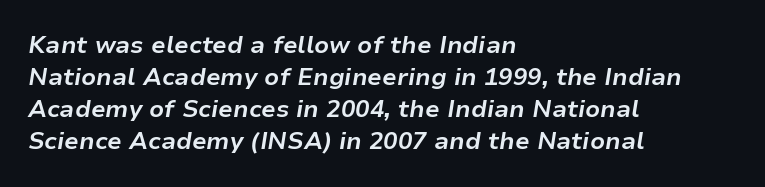
Decoration check: the copy has no underline. Rows of type keep a routine distance in the vertical direction. Every row of glyphs begins at an identical x-position on the left. Rendered with sloped, italic letterforms.
